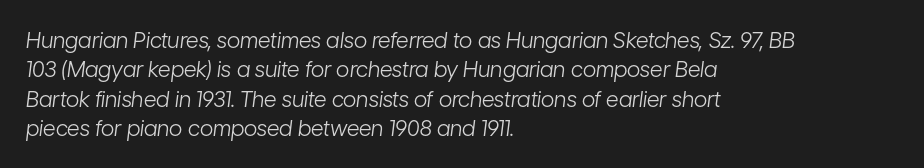
Descenders hang freely into open space. Vertical stems look standard width or narrower in stroke. The gaps between neighbouring characters are ordinary and unremarkable. The specimen reads as italic at a glance. Compared with a centered layout, this one pins lines to the left instead.
